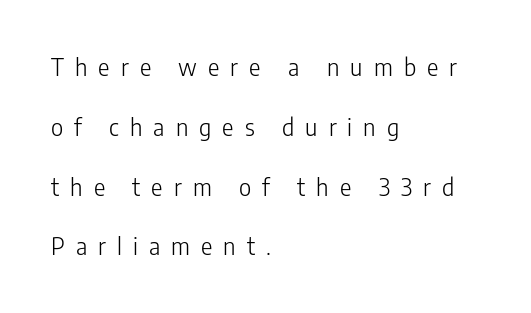
The image shows 24 px text type, upright; set left-aligned, loose line spacing (2.49x), unusually wide letter spacing (+0.46 em), not underlined.
